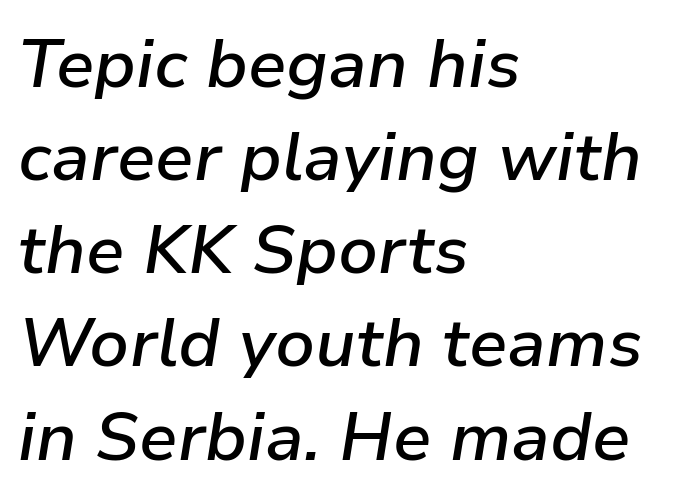
{"italic": "yes", "lean": "right", "slant_degrees": 9, "bold": "semi", "weight": "semibold", "width": "normal", "stroke_contrast": "low", "x_height": "medium", "monospaced": "no", "underline": "no", "align": "left", "line_spacing": "normal", "line_spacing_ratio": 1.37, "letter_spacing": "normal", "letter_spacing_em": 0.0, "glyph_px": 68}
